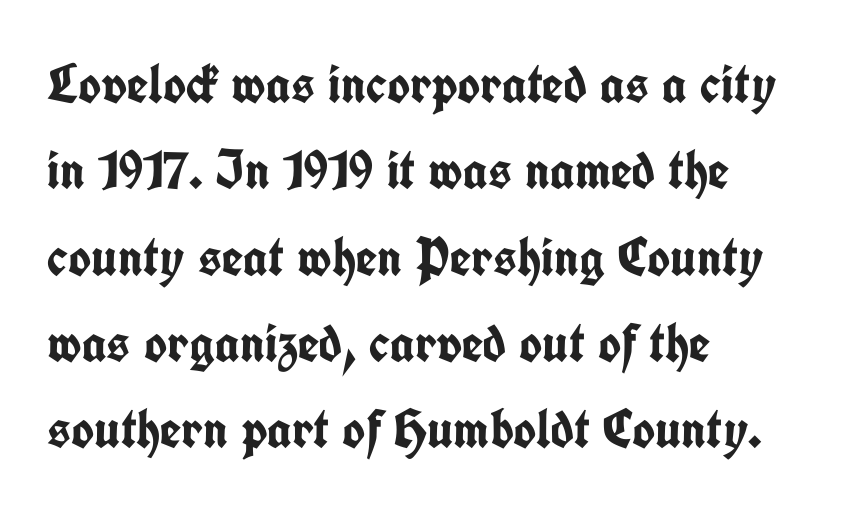
{"serif": "no", "italic": "no", "bold": "yes", "weight": "semibold", "width": "condensed", "stroke_contrast": "low", "x_height": "medium", "monospaced": "no", "underline": "no", "align": "left", "line_spacing": "normal", "line_spacing_ratio": 1.57, "letter_spacing": "normal", "letter_spacing_em": 0.0, "glyph_px": 55}
